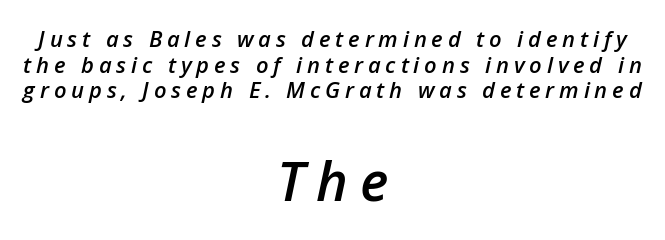
{"italic": "yes", "lean": "right", "slant_degrees": 12, "bold": "semi", "weight": "semibold", "width": "normal", "stroke_contrast": "low", "x_height": "medium", "monospaced": "no", "underline": "no", "align": "center", "line_spacing_ratio": 1.16, "letter_spacing": "wide", "letter_spacing_em": 0.22, "larger_block": "second", "size_ratio": 2.45, "glyph_px": 54}
